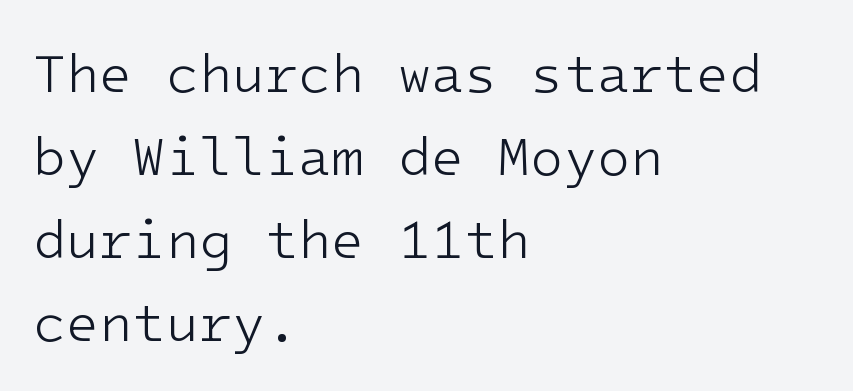
Q: Is the text bold? A: No.
Q: Is the text italic (slanted)? A: No, it is upright.
Q: Is the typeface a serif or a sans-serif typeface? A: Sans-serif.
Q: Is the text underlined? A: No.
Q: How is the paragraph aligned? A: Left-aligned.
Q: Is the spacing between letters normal or unusually wide? A: Normal.
Q: Is the spacing between lines tight, normal or loose? A: Normal.
Q: Width (condensed, normal, or wide)? A: Normal.
Q: Stroke contrast? A: Low.
Q: x-height? A: Medium.
Q: Monospaced? A: Yes.
